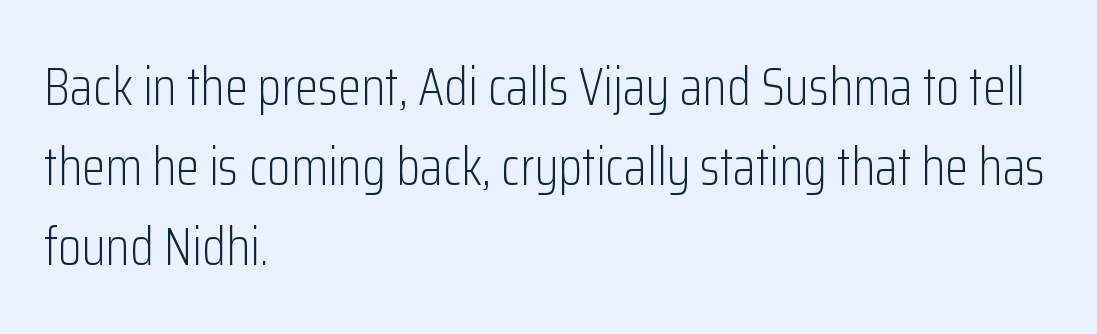
The image shows 53 px light, condensed sans-serif type, upright; set left-aligned, normal line spacing (1.51x), normal letter spacing, not underlined; low stroke contrast and a medium x-height.
